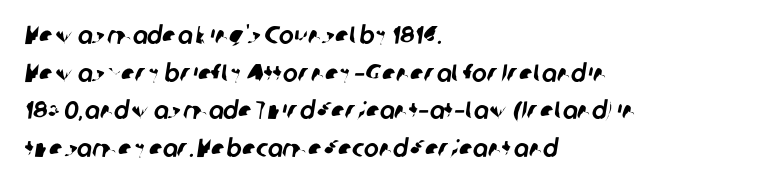
Q: Is the text underlined? A: No.
Q: How is the paragraph aligned? A: Left-aligned.
Q: Is the spacing between letters normal or unusually wide? A: Normal.
Q: Is the spacing between lines tight, normal or loose? A: Normal.
